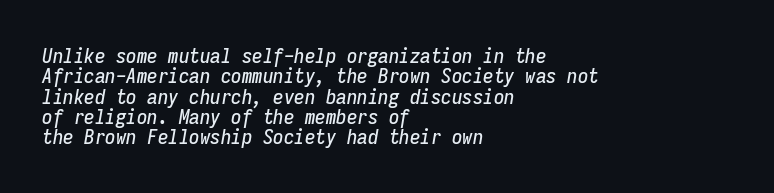
Q: Is the text italic (slanted)? A: Yes, it leans right by about 9 degrees.
Q: Is the text underlined? A: No.
Q: How is the paragraph aligned? A: Left-aligned.
Q: Is the spacing between letters normal or unusually wide? A: Normal.
Q: Is the spacing between lines tight, normal or loose? A: Tight.
